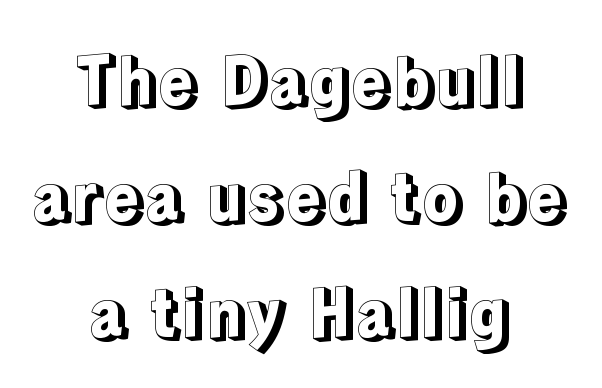
No italicization has been applied; the sample stays upright. The gap between lines stays unmarked. A typesetter would call this proportional, since set widths differ per character. Neither beginnings nor endings align; midpoints do.
